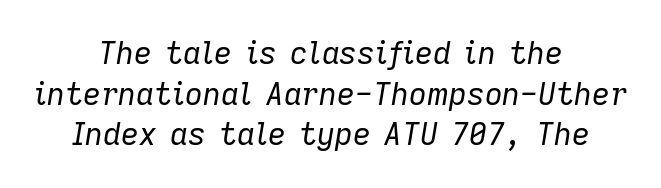
{"italic": "yes", "lean": "right", "slant_degrees": 9, "bold": "no", "weight": "regular", "width": "normal", "stroke_contrast": "low", "x_height": "medium", "monospaced": "no", "underline": "no", "align": "center", "line_spacing": "normal", "line_spacing_ratio": 1.31, "letter_spacing": "normal", "letter_spacing_em": 0.0, "glyph_px": 31}
